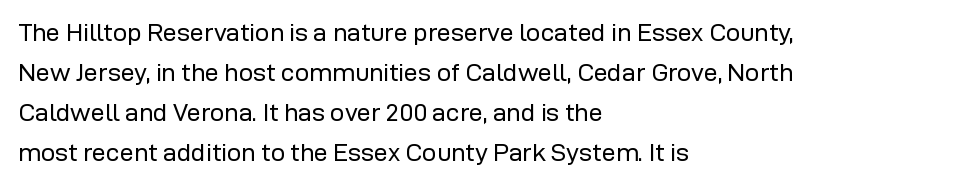
Q: Is the text bold? A: No.
Q: Is the text italic (slanted)? A: No, it is upright.
Q: Is the text underlined? A: No.
Q: How is the paragraph aligned? A: Left-aligned.
Q: Is the spacing between letters normal or unusually wide? A: Normal.
Q: Is the spacing between lines tight, normal or loose? A: Normal.
